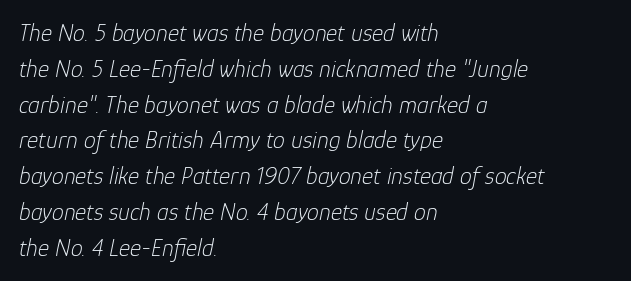
Ink coverage per letter is moderate at most. The rows are spaced the way most documents space them. Bare-footed words on every line. The letterforms sit shoulder to shoulder at normal distance. Line starts are locked; line ends wander. Posture: slanted.
